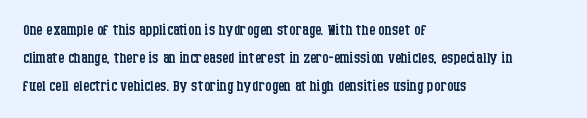
The image shows 20 px text type, upright; set left-aligned, normal line spacing (1.39x), normal letter spacing, not underlined.
